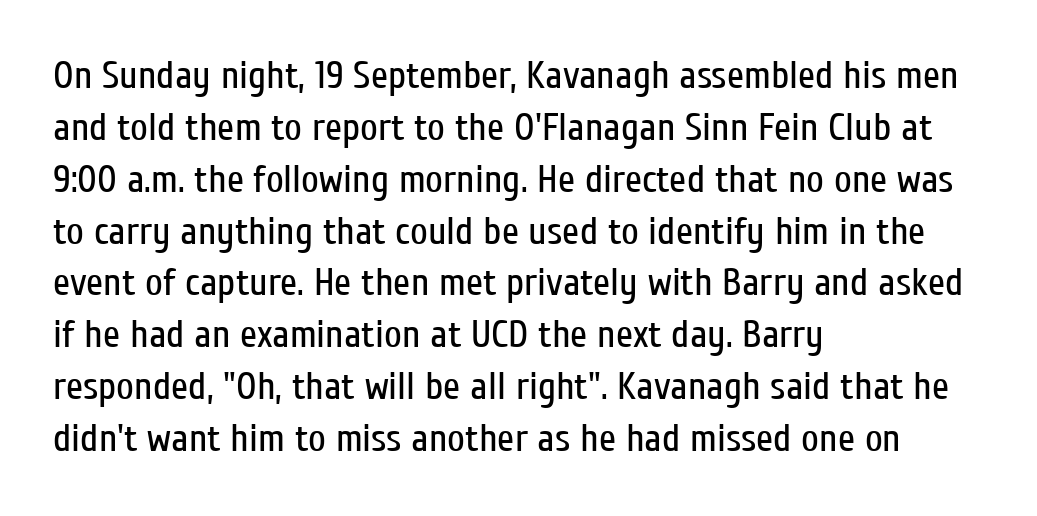
The image shows 39 px regular-weight, condensed sans-serif type, upright; set left-aligned, normal line spacing (1.33x), normal letter spacing, not underlined; low stroke contrast and a medium x-height.
